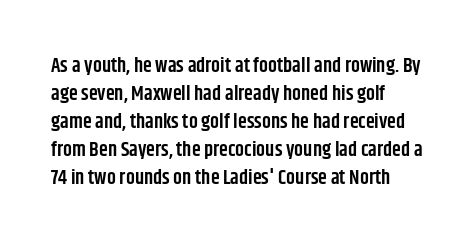
Q: Is the text bold? A: Semi-bold.
Q: Is the text italic (slanted)? A: No, it is upright.
Q: Is the text underlined? A: No.
Q: How is the paragraph aligned? A: Left-aligned.
Q: Is the spacing between letters normal or unusually wide? A: Normal.
Q: Is the spacing between lines tight, normal or loose? A: Normal.
